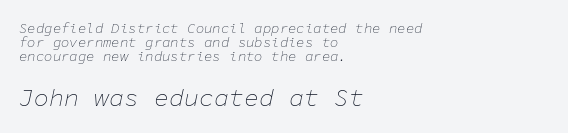
The image shows 25 px text type, italic (leaning right); set left-aligned, tight line spacing (1.01x), normal letter spacing, not underlined; the second (bottom) block is 1.79x larger.
